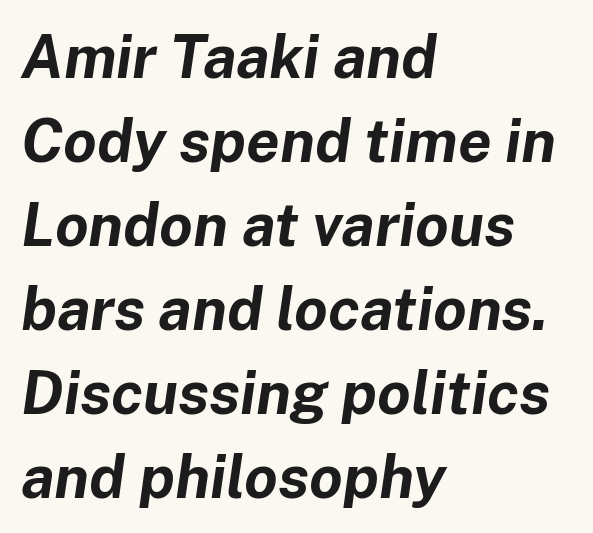
{"italic": "yes", "lean": "right", "slant_degrees": 8, "bold": "yes", "weight": "bold", "width": "normal", "stroke_contrast": "low", "x_height": "medium", "monospaced": "no", "underline": "no", "align": "left", "line_spacing": "normal", "line_spacing_ratio": 1.4, "letter_spacing": "normal", "letter_spacing_em": 0.0, "glyph_px": 60}
